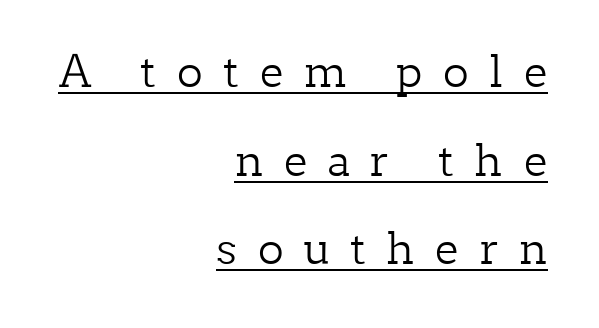
The image shows 43 px light serif type, upright; set right-aligned, loose line spacing (2.06x), unusually wide letter spacing (+0.48 em), underlined; low stroke contrast and a medium x-height.
